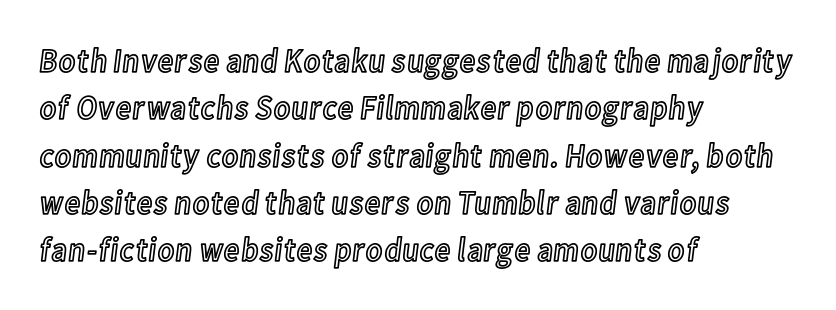
The image shows 34 px condensed type; set left-aligned, normal line spacing (1.39x), normal letter spacing, not underlined; a medium x-height.
